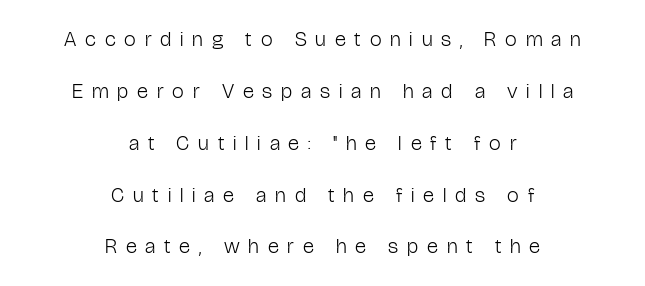
Q: Is the text bold? A: No.
Q: Is the text italic (slanted)? A: No, it is upright.
Q: Is the text underlined? A: No.
Q: How is the paragraph aligned? A: Centered.
Q: Is the spacing between letters normal or unusually wide? A: Unusually wide.
Q: Is the spacing between lines tight, normal or loose? A: Loose.
